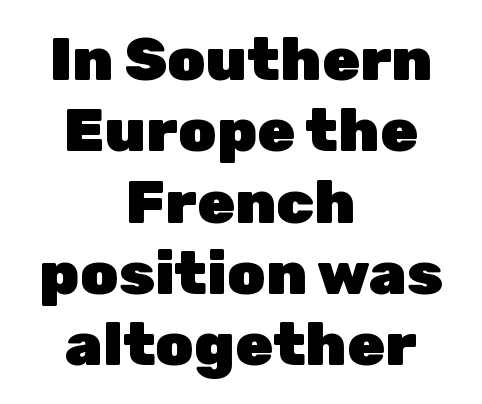
Unlike italic type, these characters show no tilt at all. Students, this is bold: see how much ink each stroke carries. Type style note: lacks serifs. Leftover space on each line is divided equally before and after the words.
